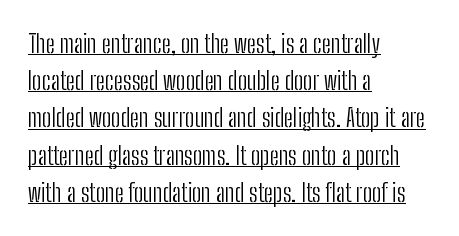
{"italic": "no", "bold": "no", "underline": "yes", "align": "left", "line_spacing": "normal", "line_spacing_ratio": 1.49, "letter_spacing": "normal", "letter_spacing_em": 0.0, "glyph_px": 25}
